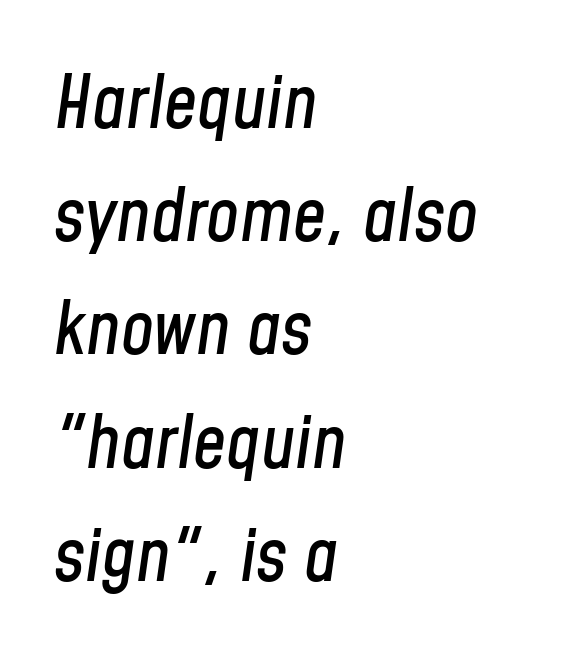
The letters are slanted; this is an italic face. The rag falls on the right side of this text block. Looks like regular typesetting: each glyph gets only the width it needs. The passage shown has conventional tracking throughout.
